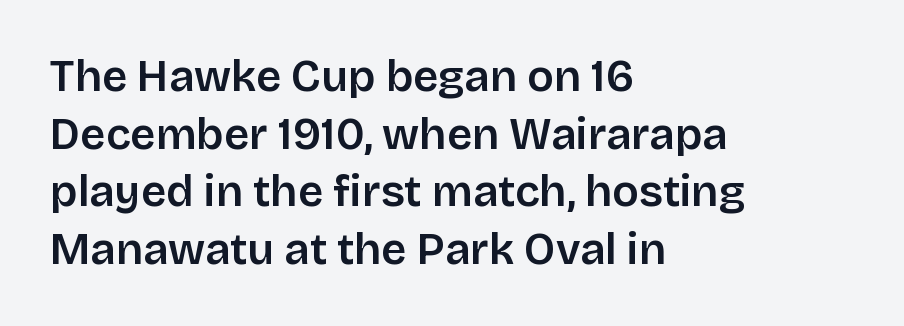
Q: Is the text bold? A: Semi-bold.
Q: Is the text italic (slanted)? A: No, it is upright.
Q: Is the typeface a serif or a sans-serif typeface? A: Sans-serif.
Q: Is the text underlined? A: No.
Q: How is the paragraph aligned? A: Left-aligned.
Q: Is the spacing between letters normal or unusually wide? A: Normal.
Q: Is the spacing between lines tight, normal or loose? A: Normal.
Q: Width (condensed, normal, or wide)? A: Normal.
Q: Stroke contrast? A: Low.
Q: x-height? A: Large.
Q: Monospaced? A: No.
